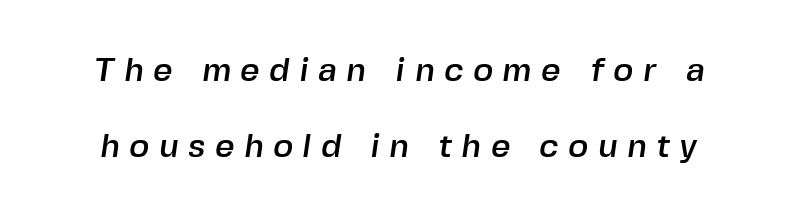
Interline gaps are noticeably wide in this sample. Check where the strokes stop: nothing finishes them off — pure sans. Proportional: the letters do not fall into vertical columns. Any mark beneath the type? The region is blank.
